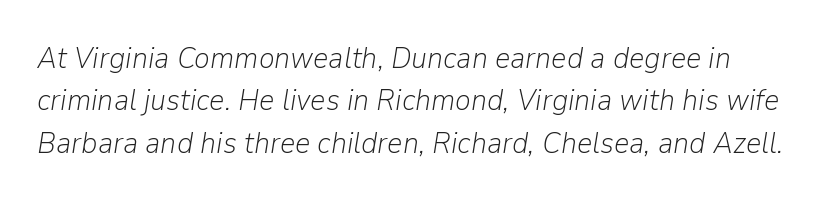
The image shows 30 px light type, italic (leaning right); set normal line spacing (1.41x), normal letter spacing, not underlined; low stroke contrast and a medium x-height.
